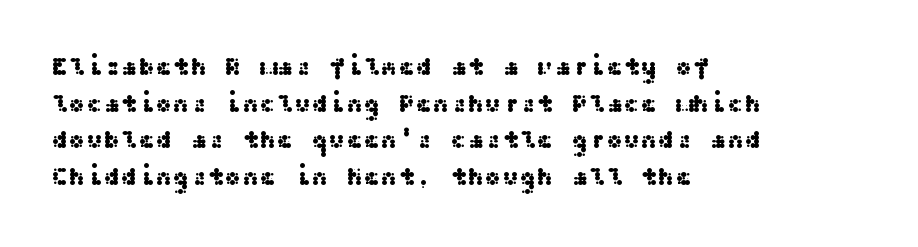
Q: Is the text italic (slanted)? A: No, it is upright.
Q: Is the text underlined? A: No.
Q: How is the paragraph aligned? A: Left-aligned.
Q: Is the spacing between letters normal or unusually wide? A: Normal.
Q: Is the spacing between lines tight, normal or loose? A: Normal.
